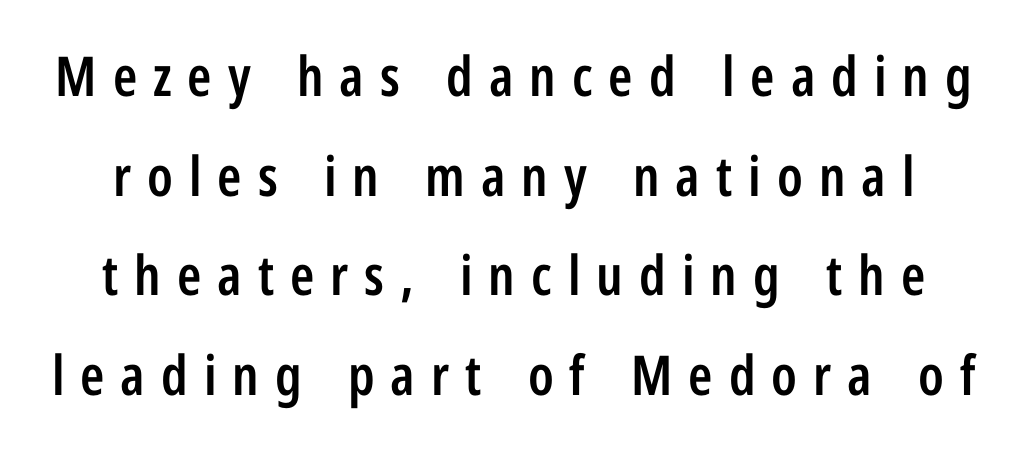
{"serif": "no", "italic": "no", "bold": "semi", "weight": "semibold", "width": "condensed", "stroke_contrast": "low", "x_height": "medium", "monospaced": "no", "underline": "no", "line_spacing_ratio": 1.81, "letter_spacing": "wide", "letter_spacing_em": 0.29, "glyph_px": 55}
